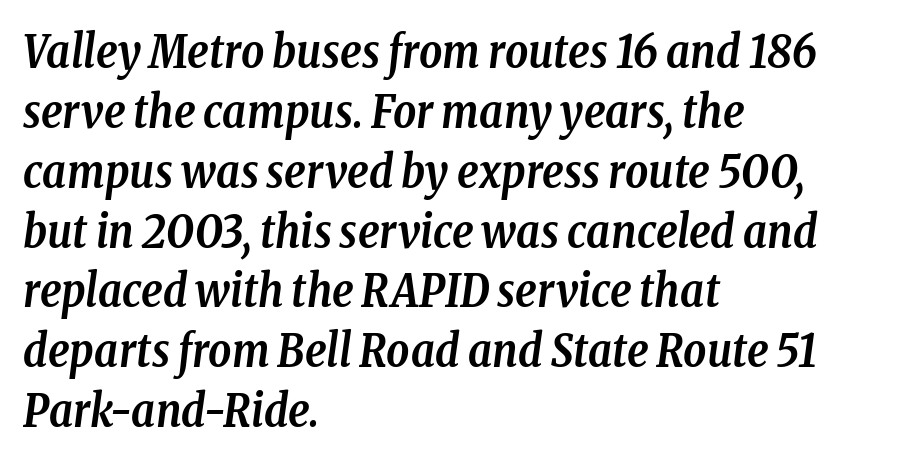
Q: Is the text bold? A: Yes.
Q: Is the text italic (slanted)? A: Yes, it leans right by about 8 degrees.
Q: Is the typeface a serif or a sans-serif typeface? A: Serif.
Q: Is the text underlined? A: No.
Q: How is the paragraph aligned? A: Left-aligned.
Q: Is the spacing between letters normal or unusually wide? A: Normal.
Q: Is the spacing between lines tight, normal or loose? A: Normal.
Q: Width (condensed, normal, or wide)? A: Condensed.
Q: Stroke contrast? A: Low.
Q: x-height? A: Medium.
Q: Monospaced? A: No.
